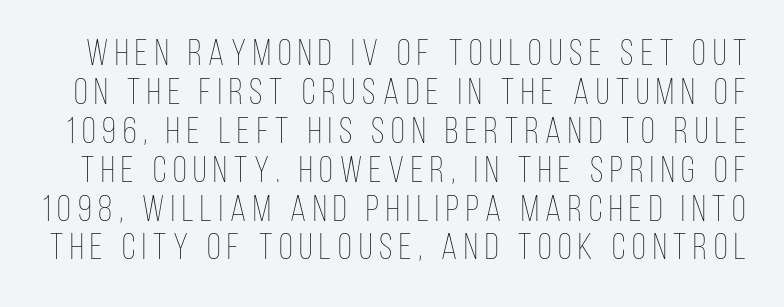
{"italic": "no", "bold": "no", "weight": "thin", "width": "condensed", "stroke_contrast": "low", "x_height": "large", "monospaced": "no", "underline": "no", "line_spacing": "tight", "line_spacing_ratio": 1.08, "glyph_px": 36}
